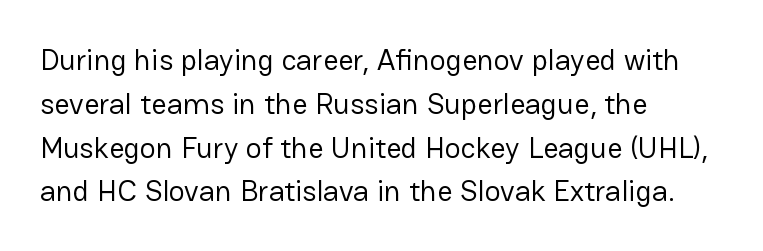
The lines are quadded left. The letters advance in unequal steps, a hallmark of proportional type. Tracking value appears to be zero — textbook default spacing. Compared with a typical body face, this is equally light or lighter still. Tall strokes in this sample are plumb rather than angled.
